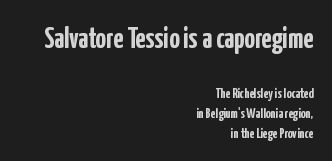
Q: Is the text bold? A: Yes.
Q: Is the text italic (slanted)? A: No, it is upright.
Q: Is the typeface a serif or a sans-serif typeface? A: Sans-serif.
Q: Is the text underlined? A: No.
Q: How is the paragraph aligned? A: Right-aligned.
Q: Is the spacing between letters normal or unusually wide? A: Normal.
Q: Is the spacing between lines tight, normal or loose? A: Normal.
Q: Which block of text is set in a larger size, the first (top) or the second (bottom)? A: The first (top) one.
Q: Width (condensed, normal, or wide)? A: Condensed.
Q: Stroke contrast? A: Low.
Q: x-height? A: Medium.
Q: Monospaced? A: No.
